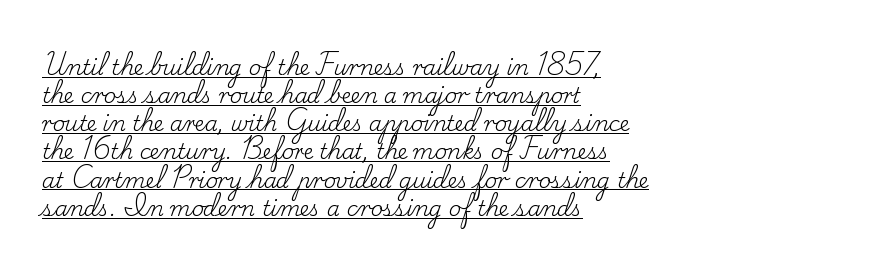
Q: Is the text bold? A: No.
Q: Is the text italic (slanted)? A: Yes.
Q: Is the text underlined? A: Yes.
Q: How is the paragraph aligned? A: Left-aligned.
Q: Is the spacing between letters normal or unusually wide? A: Normal.
Q: Is the spacing between lines tight, normal or loose? A: Normal.
